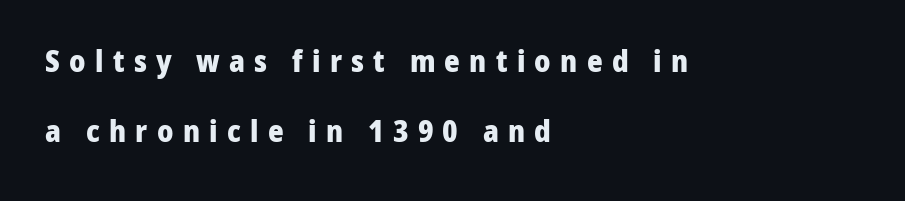
{"serif": "no", "italic": "no", "bold": "yes", "weight": "heavy", "width": "normal", "stroke_contrast": "low", "x_height": "medium", "monospaced": "no", "underline": "no", "align": "left", "line_spacing": "loose", "line_spacing_ratio": 2.34, "letter_spacing": "wide", "letter_spacing_em": 0.31, "glyph_px": 30}
